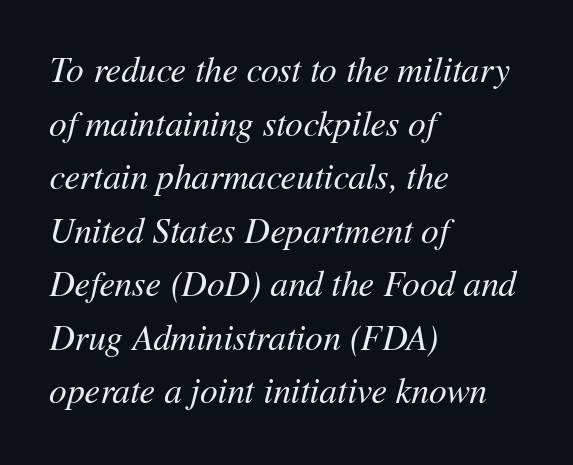
{"italic": "yes", "lean": "right", "slant_degrees": 11, "bold": "no", "weight": "regular", "width": "normal", "stroke_contrast": "medium", "x_height": "medium", "monospaced": "no", "underline": "no", "align": "left", "line_spacing": "normal", "line_spacing_ratio": 1.53, "letter_spacing": "normal", "letter_spacing_em": 0.0, "glyph_px": 35}
